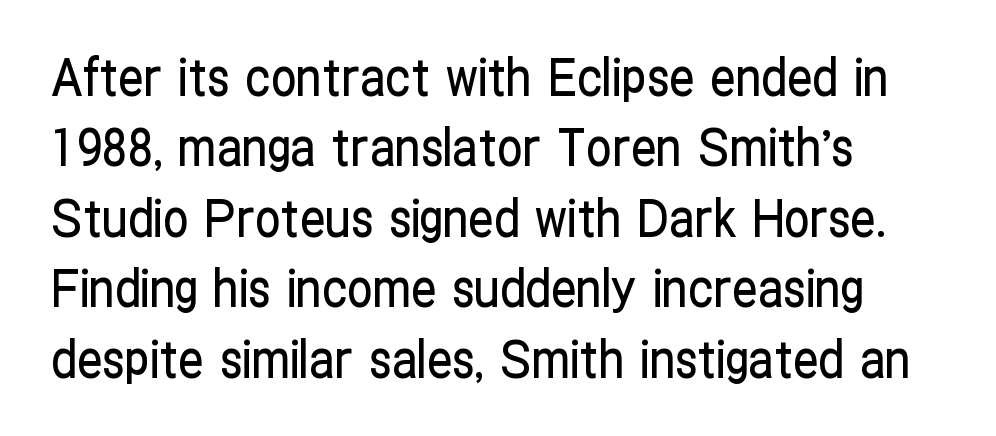
The image shows 51 px condensed sans-serif type, upright; set left-aligned, normal line spacing (1.38x), normal letter spacing, not underlined; low stroke contrast and a medium x-height.
